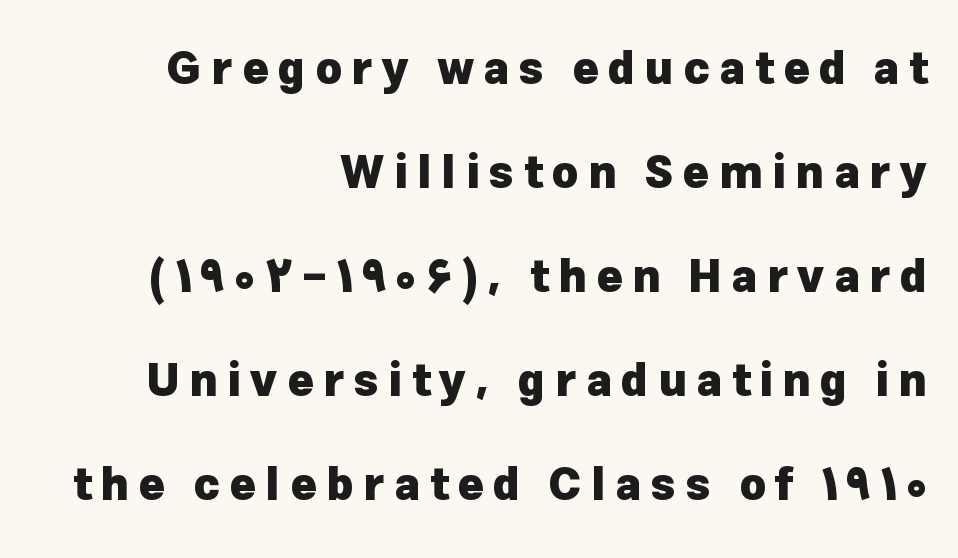
Here the designer chose a conventional face with non-uniform glyph widths. Type style note: lacks serifs. Descenders are the only things crossing below the line. Vertical spacing — loose. Each glyph is drawn with heavy, bold strokes. When letters stand straight like this, we call the style roman or upright.
